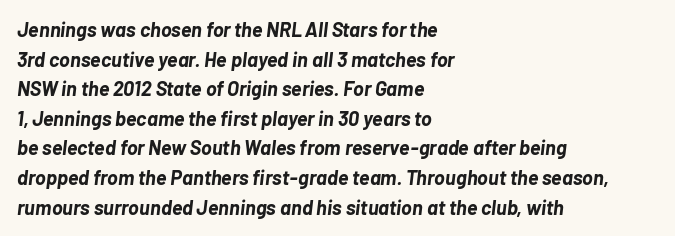
Is the type bold? Yes — the strokes are clearly thick and heavy. The foot of each line stays bare and open. Does the leading feel generous? No, just average. If you drew a ruler down the left edge, every line would touch it.
